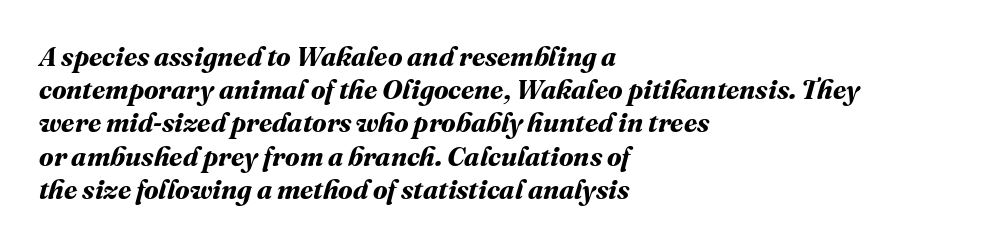
{"bold": "yes", "underline": "no", "align": "left", "line_spacing_ratio": 1.23, "letter_spacing": "normal", "letter_spacing_em": 0.0, "glyph_px": 27}
